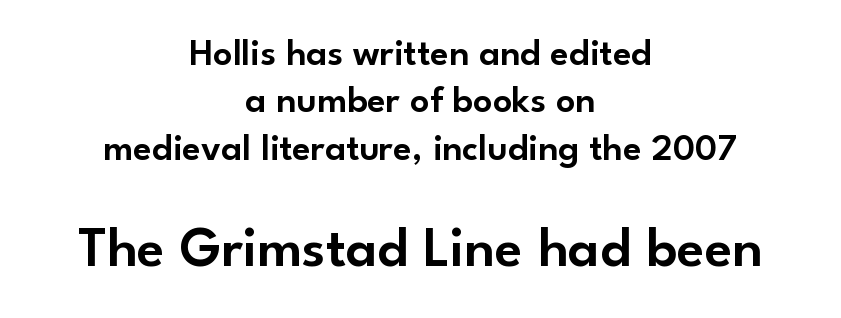
The letters sit at their default tracking, neither squeezed nor spread. The rag falls on both sides of this text block equally. Vertically, the passage feels balanced, rows spaced as you'd expect. A sans-serif font was chosen for this passage.
